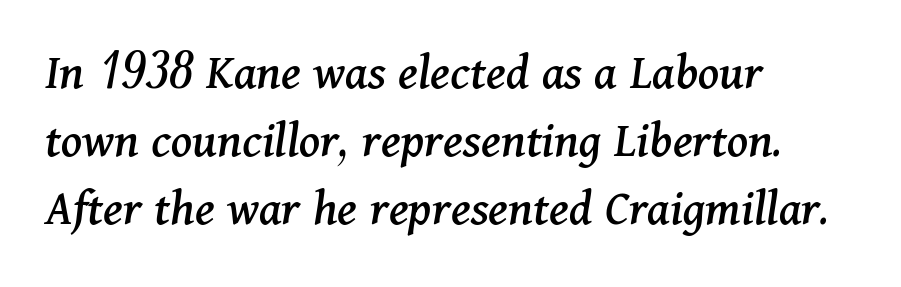
Q: Is the text italic (slanted)? A: Yes, it leans right by about 11 degrees.
Q: Is the typeface a serif or a sans-serif typeface? A: Serif.
Q: Is the text underlined? A: No.
Q: How is the paragraph aligned? A: Left-aligned.
Q: Is the spacing between letters normal or unusually wide? A: Normal.
Q: Is the spacing between lines tight, normal or loose? A: Normal.
Q: Width (condensed, normal, or wide)? A: Normal.
Q: Stroke contrast? A: Medium.
Q: x-height? A: Medium.
Q: Monospaced? A: No.
